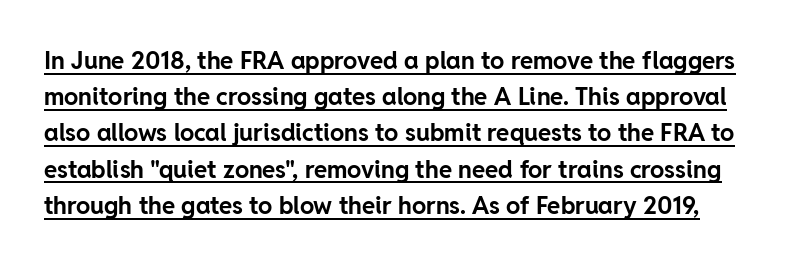
You can tell it's not italic because the verticals are truly vertical. The rows are spaced the way most documents space them. Check the space under the baseline: a stroke is drawn there. Heavy-handed strokes throughout: this text is bold.
